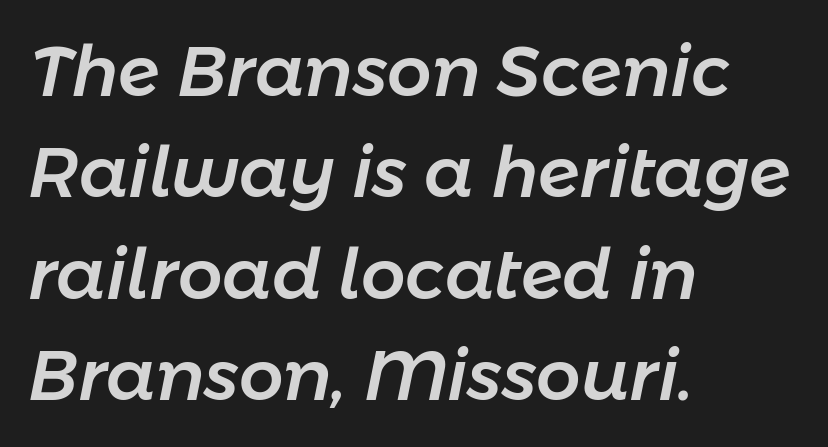
Q: Is the text italic (slanted)? A: Yes, it leans right by about 11 degrees.
Q: Is the text underlined? A: No.
Q: How is the paragraph aligned? A: Left-aligned.
Q: Is the spacing between letters normal or unusually wide? A: Normal.
Q: Is the spacing between lines tight, normal or loose? A: Normal.
Q: Width (condensed, normal, or wide)? A: Normal.
Q: Stroke contrast? A: Low.
Q: x-height? A: Medium.
Q: Monospaced? A: No.
